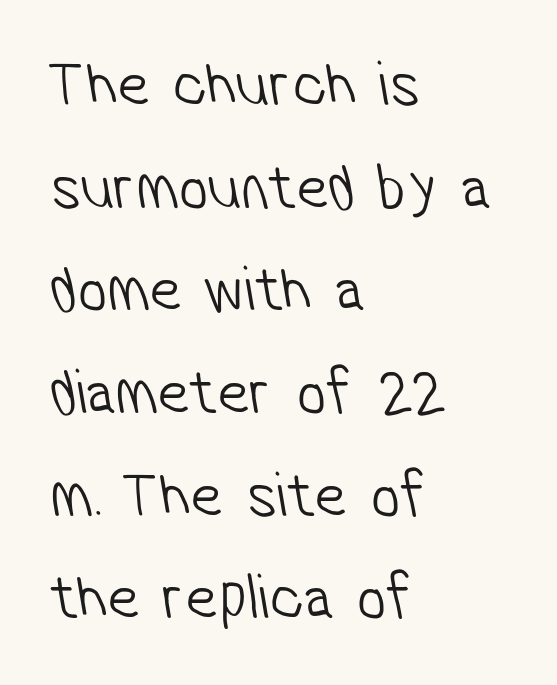
The image shows 65 px light, condensed sans-serif type; set left-aligned, normal line spacing (1.58x), normal letter spacing, not underlined; low stroke contrast and a medium x-height.
